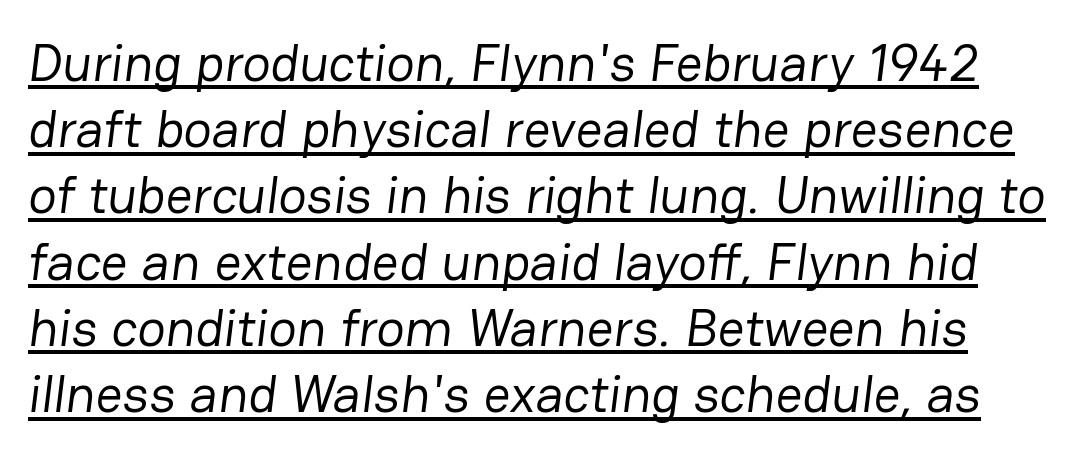
Q: Is the text bold? A: No.
Q: Is the typeface a serif or a sans-serif typeface? A: Sans-serif.
Q: Is the text underlined? A: Yes.
Q: Is the spacing between letters normal or unusually wide? A: Normal.
Q: Is the spacing between lines tight, normal or loose? A: Normal.
Q: Width (condensed, normal, or wide)? A: Normal.
Q: Stroke contrast? A: Low.
Q: x-height? A: Medium.
Q: Monospaced? A: No.
